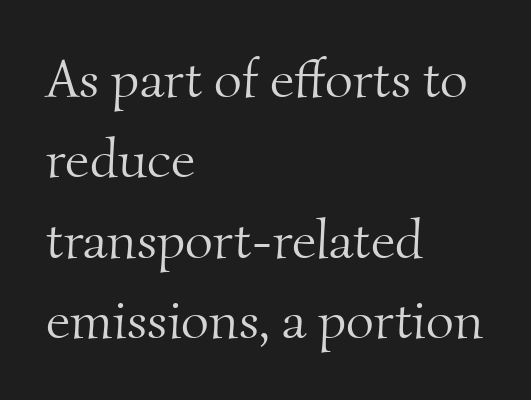
Q: Is the text bold? A: No.
Q: Is the typeface a serif or a sans-serif typeface? A: Serif.
Q: Is the text underlined? A: No.
Q: How is the paragraph aligned? A: Left-aligned.
Q: Is the spacing between letters normal or unusually wide? A: Normal.
Q: Is the spacing between lines tight, normal or loose? A: Normal.
Q: Width (condensed, normal, or wide)? A: Normal.
Q: Stroke contrast? A: Medium.
Q: x-height? A: Small.
Q: Monospaced? A: No.
